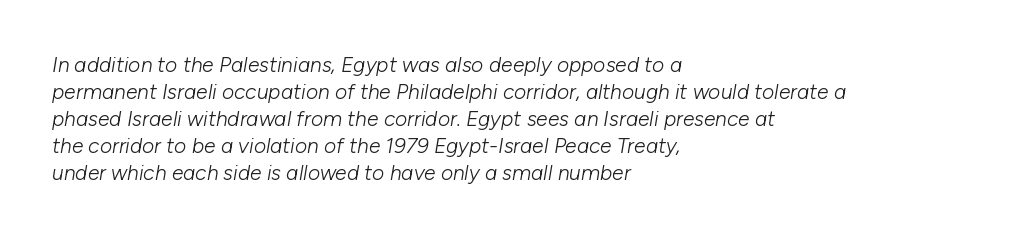
The image shows 21 px text type, italic (leaning right); set left-aligned, normal line spacing (1.28x), normal letter spacing, not underlined.
